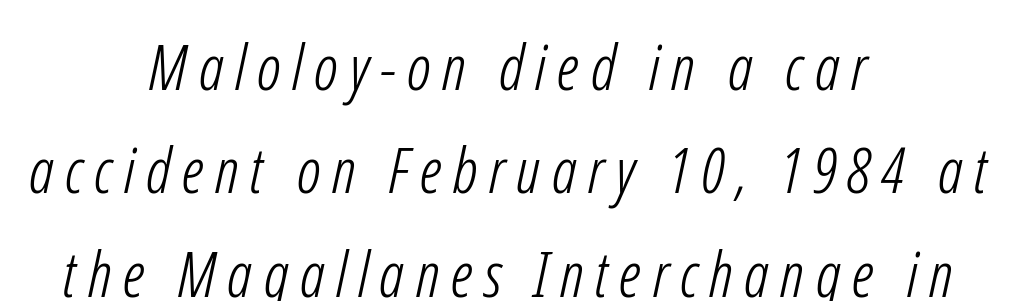
The image shows 63 px light, condensed sans-serif type; set centered, normal line spacing (1.64x), not underlined; low stroke contrast and a medium x-height.
